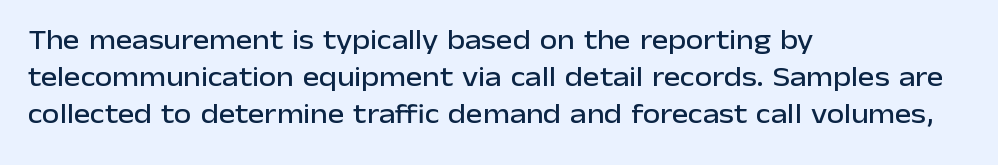
{"serif": "no", "italic": "no", "width": "normal", "stroke_contrast": "low", "x_height": "medium", "monospaced": "no", "underline": "no", "align": "left", "line_spacing": "normal", "line_spacing_ratio": 1.33, "letter_spacing": "normal", "letter_spacing_em": 0.0, "glyph_px": 28}
